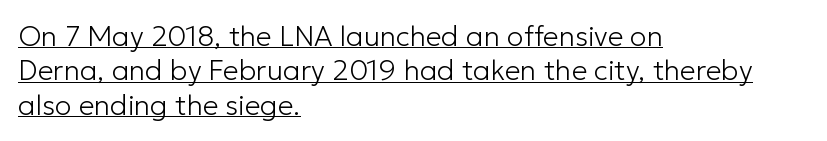
The image shows 28 px light sans-serif type, upright; set left-aligned, line spacing 1.23x, normal letter spacing, underlined; low stroke contrast and a medium x-height.
